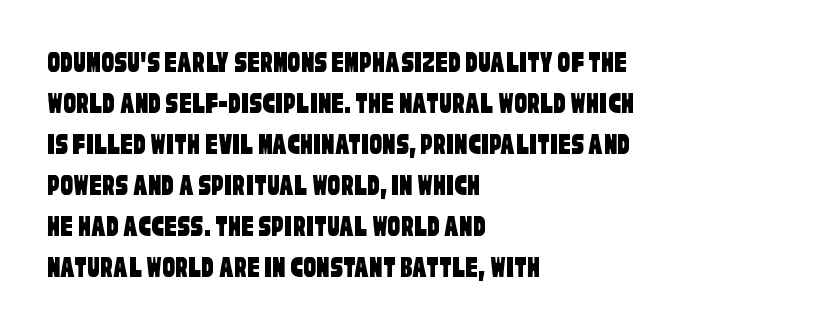
The line-height multiplier appears to be the usual default. The strip under each line holds only bare page. Caption: standard tracking, unaltered. Horizontally, the lines are justified to the leading edge only. Is this a fixed-width face? No — the glyphs have proportional, varying widths.
